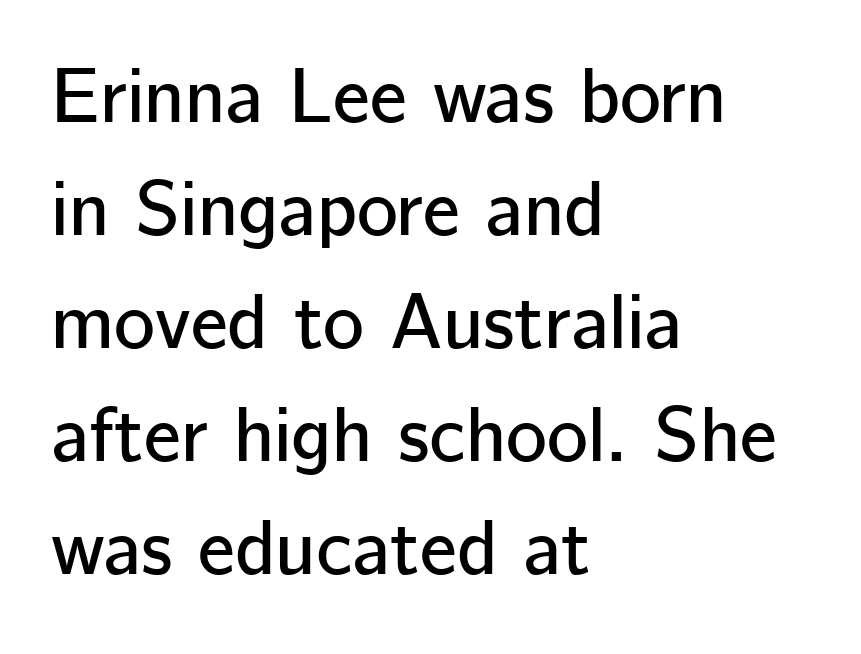
{"serif": "no", "italic": "no", "width": "normal", "stroke_contrast": "low", "x_height": "medium", "monospaced": "no", "underline": "no", "align": "left", "line_spacing": "normal", "line_spacing_ratio": 1.45, "letter_spacing": "normal", "letter_spacing_em": 0.0, "glyph_px": 78}
